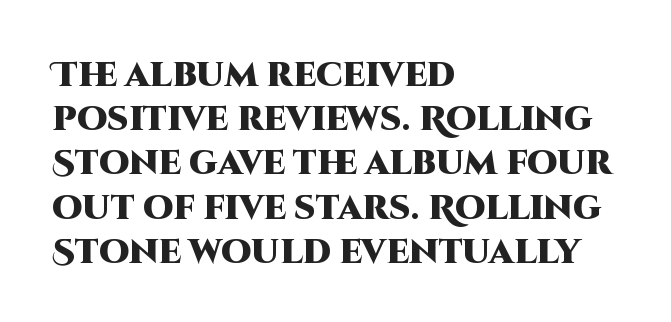
{"serif": "no", "italic": "no", "bold": "yes", "weight": "heavy", "width": "normal", "stroke_contrast": "high", "x_height": "large", "monospaced": "no", "underline": "no", "align": "left", "line_spacing": "normal", "line_spacing_ratio": 1.3, "letter_spacing": "normal", "letter_spacing_em": 0.0, "glyph_px": 34}
